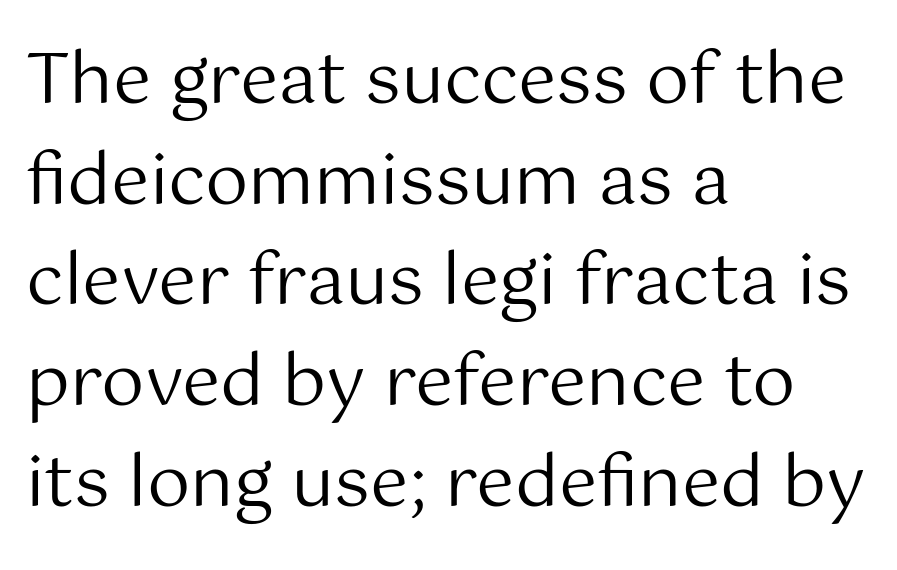
No letter is thick-stroked: the sample isn't bold. Typeset ragged right — the left edge is the straight one. Honestly, the letter spacing is just normal — you wouldn't notice it. One glance says typical: line gaps are just what's usual. Is this a fixed-width face? No — the glyphs have proportional, varying widths.
